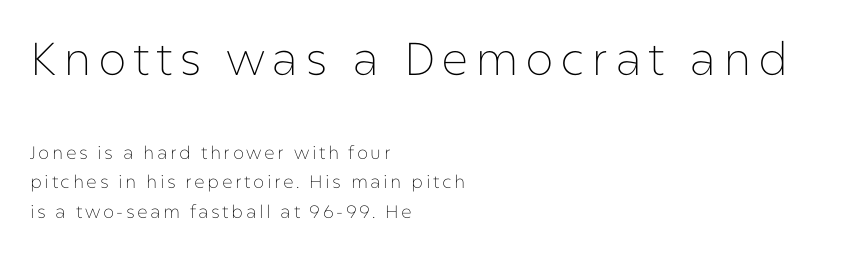
{"serif": "no", "italic": "no", "bold": "no", "weight": "thin", "width": "normal", "stroke_contrast": "low", "x_height": "medium", "monospaced": "no", "underline": "no", "align": "left", "line_spacing": "normal", "line_spacing_ratio": 1.62, "larger_block": "first", "size_ratio": 2.56, "glyph_px": 46}
